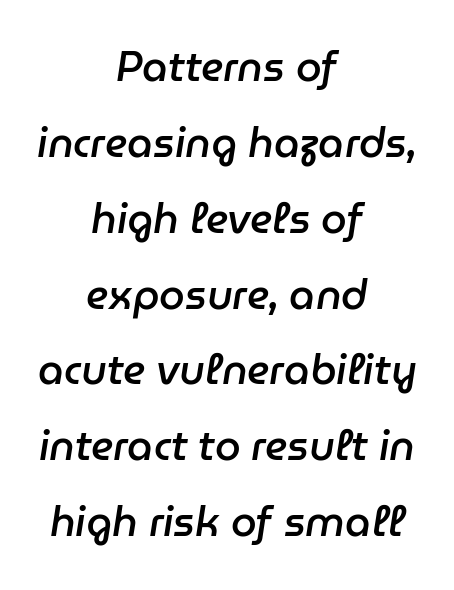
The image shows 41 px semibold type, italic (leaning right); set centered, line spacing 1.85x, normal letter spacing, not underlined; low stroke contrast and a medium x-height.
